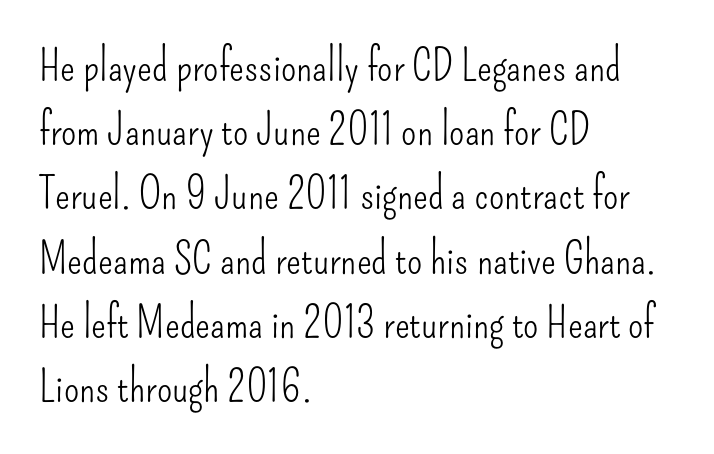
Q: Is the text bold? A: No.
Q: Is the text italic (slanted)? A: No, it is upright.
Q: Is the typeface a serif or a sans-serif typeface? A: Sans-serif.
Q: Is the text underlined? A: No.
Q: How is the paragraph aligned? A: Left-aligned.
Q: Is the spacing between letters normal or unusually wide? A: Normal.
Q: Is the spacing between lines tight, normal or loose? A: Normal.
Q: Width (condensed, normal, or wide)? A: Condensed.
Q: Stroke contrast? A: Low.
Q: x-height? A: Small.
Q: Monospaced? A: No.
